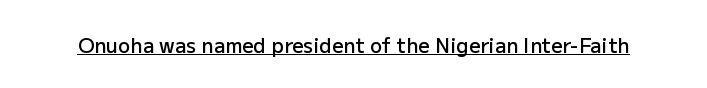
Vertical strokes here are truly vertical. Firm but not heavy-handed strokes: this text is semibold. A typographer would call this underscored text. Students, note that the glyphs here touch the page at normal intervals.
